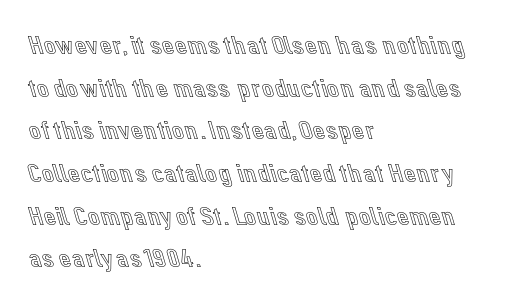
The image shows 27 px text type; set left-aligned, normal line spacing (1.58x), normal letter spacing, not underlined.
